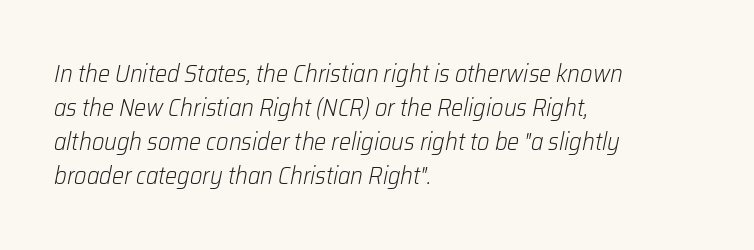
The image shows 24 px text type, italic (leaning right); set left-aligned, normal line spacing (1.42x), normal letter spacing, not underlined.
